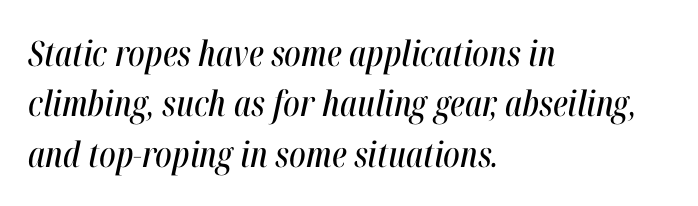
The image shows 35 px condensed type, italic (leaning right); set left-aligned, normal line spacing (1.44x), normal letter spacing, not underlined; high stroke contrast and a medium x-height.
